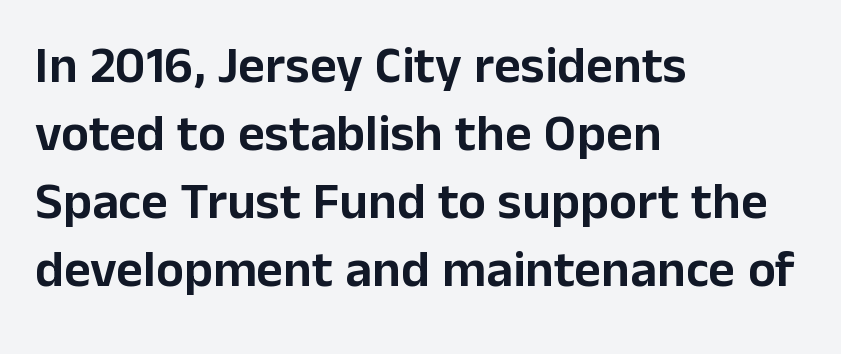
The image shows 52 px sans-serif type, upright; set left-aligned, normal line spacing (1.31x), normal letter spacing, not underlined; low stroke contrast and a medium x-height.
